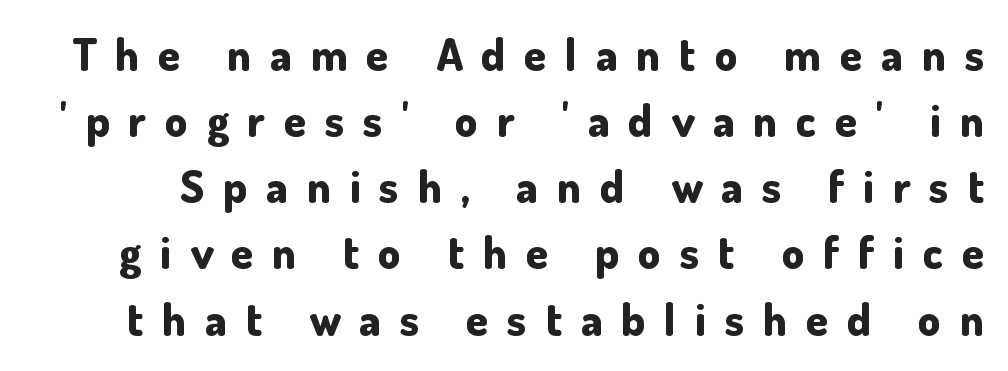
The glyphs are unaccompanied by any horizontal stroke below them. Rendered with straight, roman letterforms. Varying glyph widths throughout — classic text-font behaviour. How are the letters spaced? Widely, with obvious added tracking. Examine the stroke ends and you'll find no serifs.
